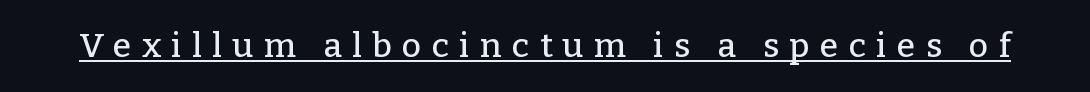
Q: Is the text italic (slanted)? A: No, it is upright.
Q: Is the typeface a serif or a sans-serif typeface? A: Serif.
Q: Is the text underlined? A: Yes.
Q: Is the spacing between letters normal or unusually wide? A: Unusually wide.
Q: Width (condensed, normal, or wide)? A: Normal.
Q: Stroke contrast? A: Low.
Q: x-height? A: Medium.
Q: Monospaced? A: No.
